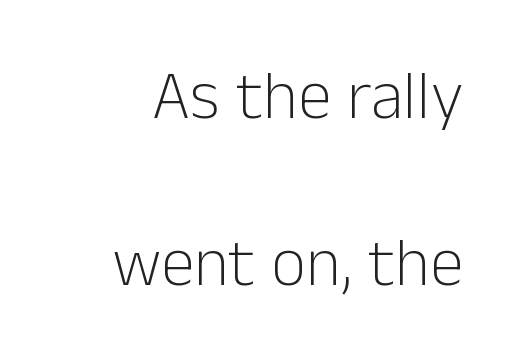
The image shows 68 px light sans-serif type, upright; set right-aligned, loose line spacing (2.45x), normal letter spacing, not underlined; low stroke contrast and a medium x-height.
